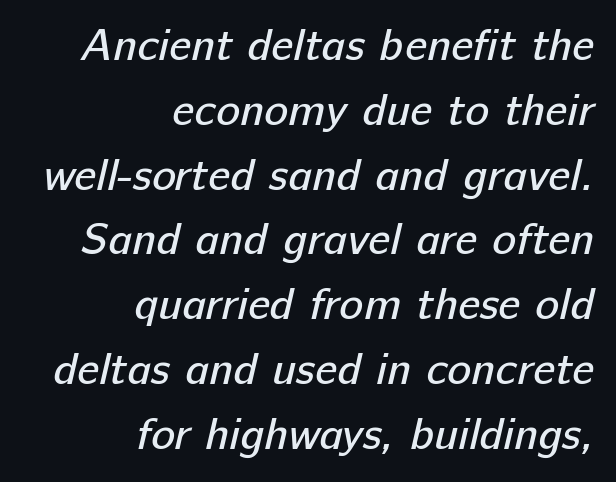
The image shows 45 px regular-weight sans-serif type; set right-aligned, normal line spacing (1.44x), normal letter spacing, not underlined; low stroke contrast and a medium x-height.
